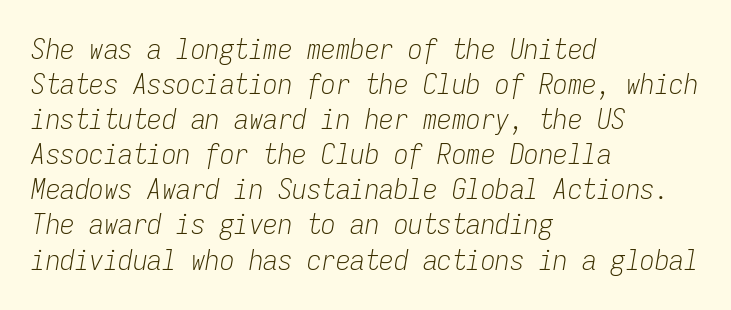
{"italic": "yes", "lean": "right", "slant_degrees": 9, "bold": "no", "weight": "light", "width": "condensed", "stroke_contrast": "low", "x_height": "medium", "monospaced": "yes", "underline": "no", "align": "left", "line_spacing_ratio": 1.21, "letter_spacing": "normal", "letter_spacing_em": 0.0, "glyph_px": 29}
